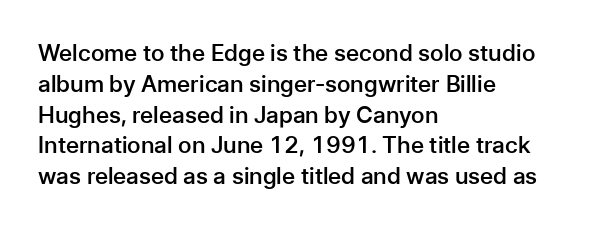
Q: Is the text bold? A: Semi-bold.
Q: Is the text italic (slanted)? A: No, it is upright.
Q: Is the text underlined? A: No.
Q: How is the paragraph aligned? A: Left-aligned.
Q: Is the spacing between letters normal or unusually wide? A: Normal.
Q: Is the spacing between lines tight, normal or loose? A: Normal.
